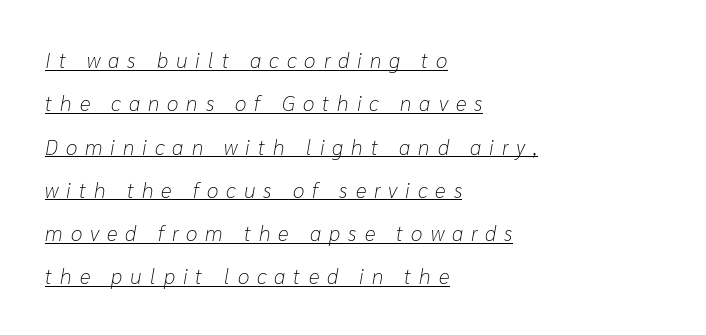
Does a line run under the words? Yes, clearly. The passage shown leans; its letterforms are oblique. The typesetting does not lean heavy: it is not bold. Short and long lines alike share a common starting point at left. Line spacing here is loose.
